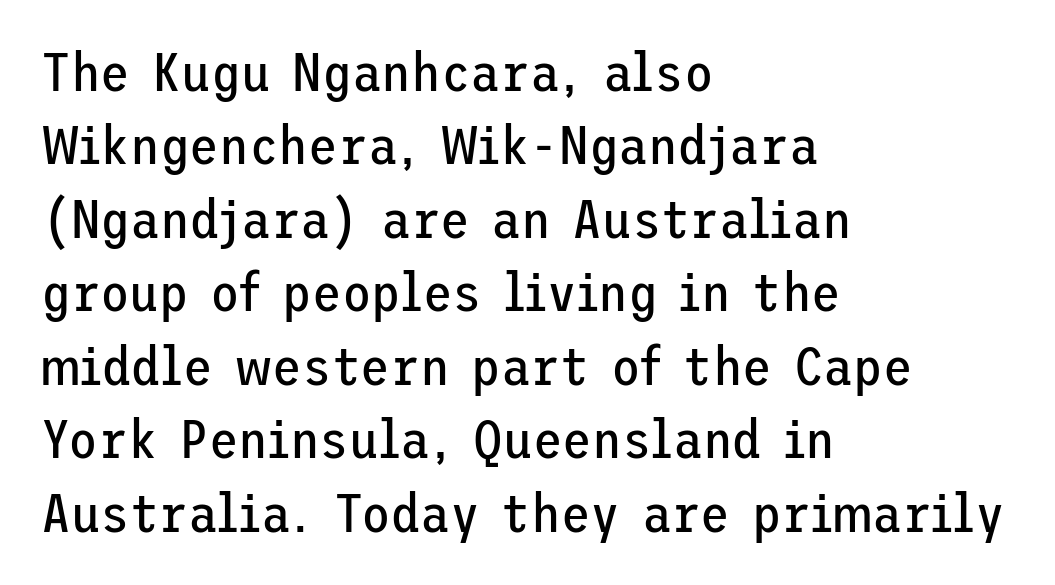
Q: Is the text bold? A: No.
Q: Is the text italic (slanted)? A: No, it is upright.
Q: Is the typeface a serif or a sans-serif typeface? A: Sans-serif.
Q: Is the text underlined? A: No.
Q: How is the paragraph aligned? A: Left-aligned.
Q: Is the spacing between letters normal or unusually wide? A: Normal.
Q: Is the spacing between lines tight, normal or loose? A: Normal.
Q: Width (condensed, normal, or wide)? A: Normal.
Q: Stroke contrast? A: Low.
Q: x-height? A: Medium.
